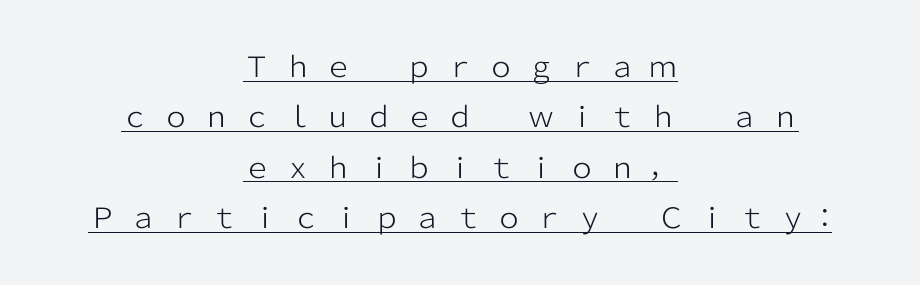
Q: Is the text bold? A: No.
Q: Is the text italic (slanted)? A: No, it is upright.
Q: Is the typeface a serif or a sans-serif typeface? A: Sans-serif.
Q: Is the text underlined? A: Yes.
Q: How is the paragraph aligned? A: Centered.
Q: Is the spacing between letters normal or unusually wide? A: Unusually wide.
Q: Width (condensed, normal, or wide)? A: Normal.
Q: Stroke contrast? A: Low.
Q: x-height? A: Medium.
Q: Monospaced? A: No.
